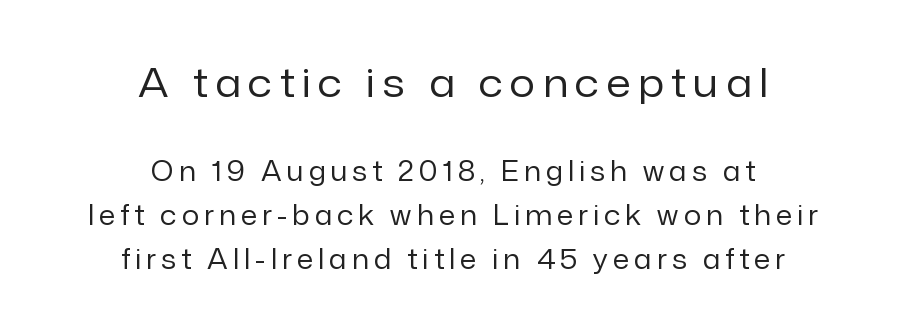
{"serif": "no", "italic": "no", "bold": "no", "weight": "regular", "width": "normal", "stroke_contrast": "low", "x_height": "medium", "monospaced": "no", "underline": "no", "align": "center", "line_spacing": "normal", "line_spacing_ratio": 1.64, "larger_block": "first", "size_ratio": 1.48, "glyph_px": 40}
